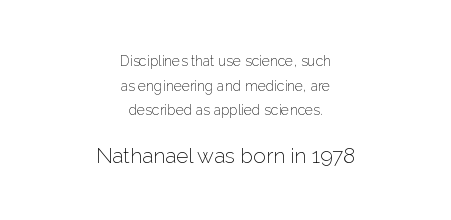
{"italic": "no", "bold": "no", "underline": "no", "align": "center", "line_spacing_ratio": 1.76, "letter_spacing": "normal", "letter_spacing_em": 0.0, "larger_block": "second", "size_ratio": 1.5, "glyph_px": 21}
